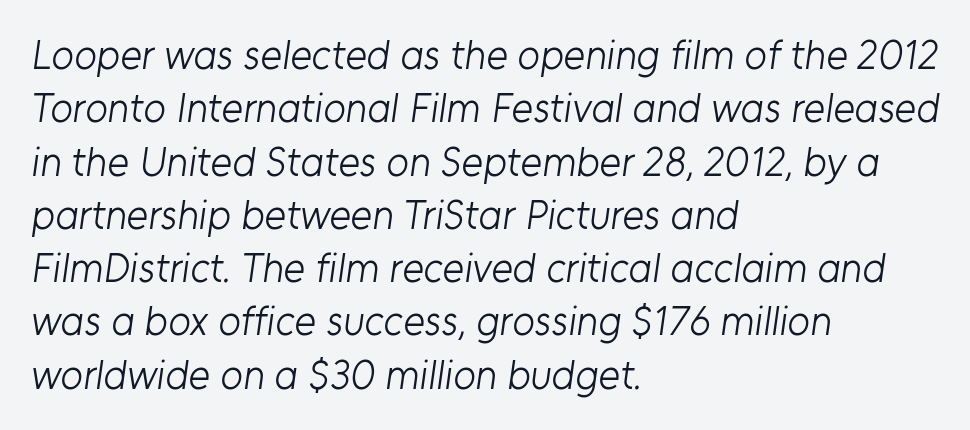
The letters look calm and open, with moderate or lighter stems. The gaps between neighbouring characters are ordinary and unremarkable. What kind of face is this? One without serifs — a sans. Varying glyph widths throughout — classic text-font behaviour. Left-aligned paragraph, ragged on the right. Summary of vertical rhythm: regular, with standard interline spacing.
